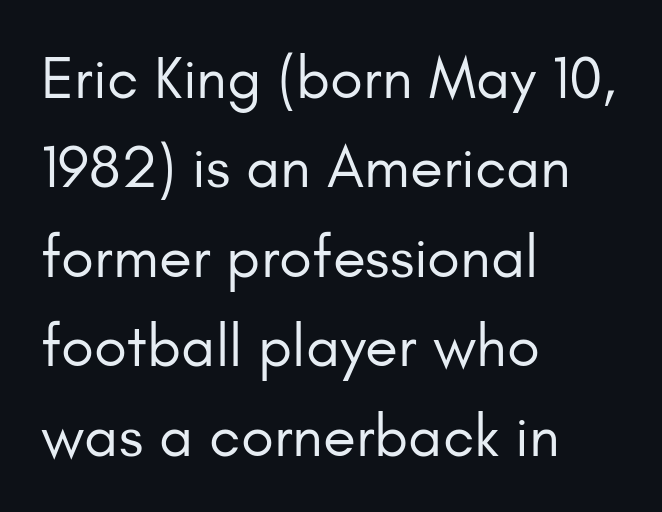
Q: Is the text bold? A: No.
Q: Is the text italic (slanted)? A: No, it is upright.
Q: Is the typeface a serif or a sans-serif typeface? A: Sans-serif.
Q: Is the text underlined? A: No.
Q: How is the paragraph aligned? A: Left-aligned.
Q: Is the spacing between letters normal or unusually wide? A: Normal.
Q: Is the spacing between lines tight, normal or loose? A: Normal.
Q: Width (condensed, normal, or wide)? A: Normal.
Q: Stroke contrast? A: Low.
Q: x-height? A: Small.
Q: Monospaced? A: No.
